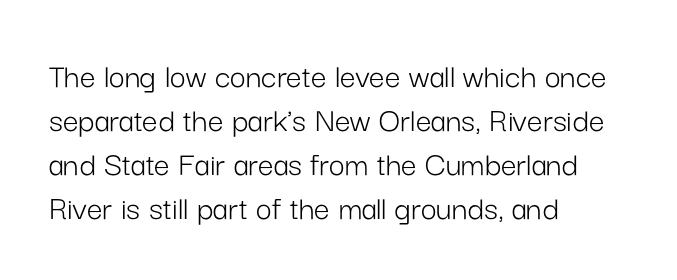
{"serif": "no", "italic": "no", "bold": "no", "weight": "light", "width": "normal", "stroke_contrast": "low", "x_height": "medium", "monospaced": "no", "underline": "no", "align": "left", "line_spacing": "normal", "line_spacing_ratio": 1.26, "letter_spacing": "normal", "letter_spacing_em": 0.0, "glyph_px": 35}
